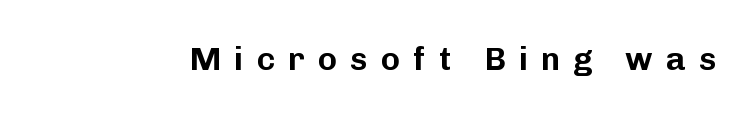
Q: Is the text italic (slanted)? A: No, it is upright.
Q: Is the typeface a serif or a sans-serif typeface? A: Sans-serif.
Q: Is the text underlined? A: No.
Q: Is the spacing between letters normal or unusually wide? A: Unusually wide.
Q: Width (condensed, normal, or wide)? A: Normal.
Q: Stroke contrast? A: Low.
Q: x-height? A: Medium.
Q: Monospaced? A: No.
